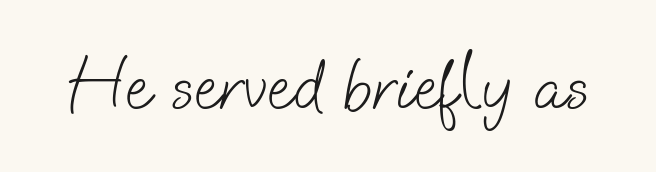
The image shows 73 px light sans-serif type; set normal letter spacing, not underlined; low stroke contrast and a small x-height.
